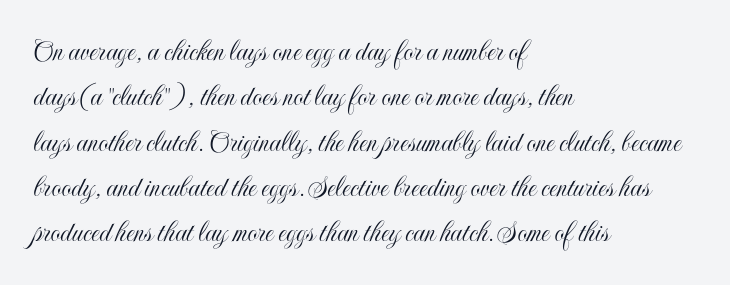
{"width": "condensed", "x_height": "small", "monospaced": "no", "underline": "no", "align": "left", "line_spacing": "normal", "line_spacing_ratio": 1.46, "letter_spacing": "normal", "letter_spacing_em": 0.0, "glyph_px": 31}
